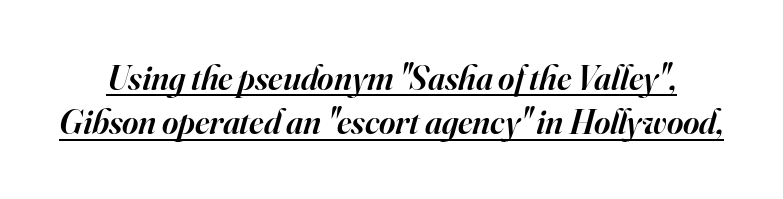
This sample has the flowing, uneven cadence of proportional lettering. Underline: present. Characters follow at the spacing the type designer built in. The block of text has a typical density, with ordinary space between rows. The characters look somewhat weighty, a semibold short of true bold.
